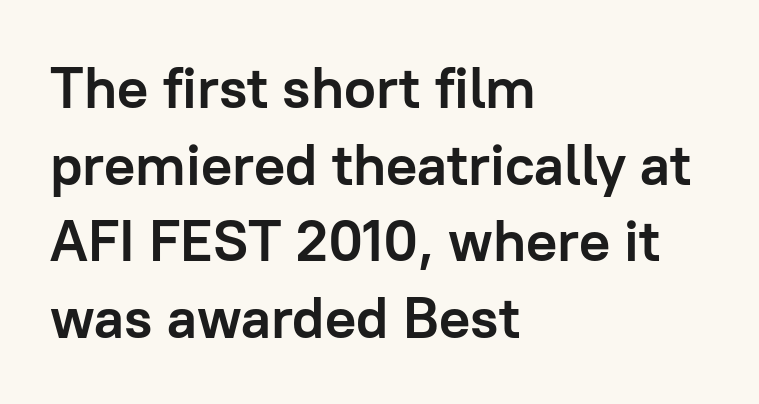
{"serif": "no", "italic": "no", "bold": "yes", "weight": "semibold", "width": "normal", "stroke_contrast": "low", "x_height": "medium", "monospaced": "no", "underline": "no", "align": "left", "line_spacing": "normal", "line_spacing_ratio": 1.32, "letter_spacing": "normal", "letter_spacing_em": 0.0, "glyph_px": 58}
